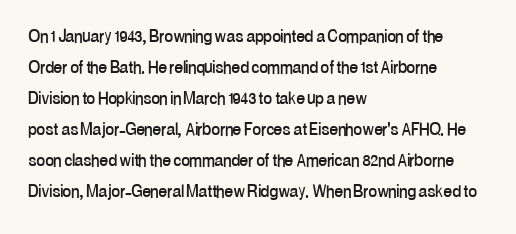
Q: Is the text italic (slanted)? A: No, it is upright.
Q: Is the text underlined? A: No.
Q: How is the paragraph aligned? A: Left-aligned.
Q: Is the spacing between letters normal or unusually wide? A: Normal.
Q: Is the spacing between lines tight, normal or loose? A: Normal.
